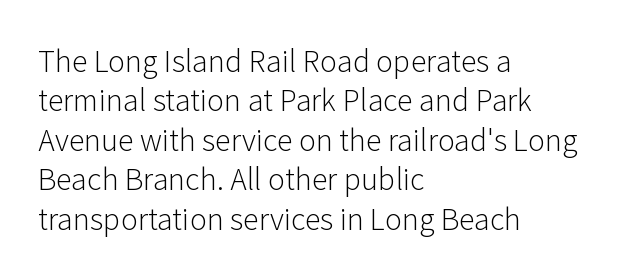
{"serif": "no", "italic": "no", "bold": "no", "weight": "light", "width": "normal", "stroke_contrast": "low", "x_height": "medium", "monospaced": "no", "underline": "no", "align": "left", "line_spacing": "normal", "line_spacing_ratio": 1.36, "letter_spacing": "normal", "letter_spacing_em": 0.0, "glyph_px": 29}
